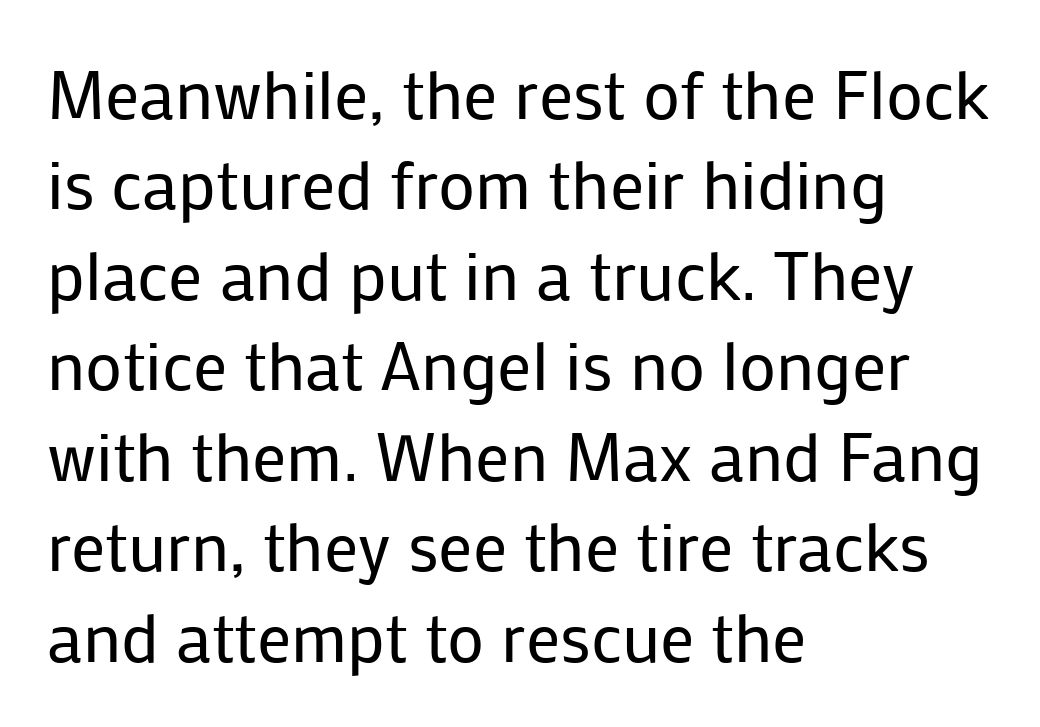
Q: Is the text bold? A: No.
Q: Is the text italic (slanted)? A: No, it is upright.
Q: Is the typeface a serif or a sans-serif typeface? A: Sans-serif.
Q: Is the text underlined? A: No.
Q: How is the paragraph aligned? A: Left-aligned.
Q: Is the spacing between letters normal or unusually wide? A: Normal.
Q: Is the spacing between lines tight, normal or loose? A: Normal.
Q: Width (condensed, normal, or wide)? A: Normal.
Q: Stroke contrast? A: Low.
Q: x-height? A: Medium.
Q: Monospaced? A: No.
